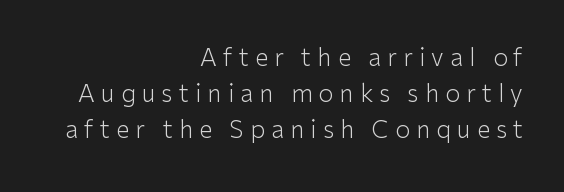
Regarding leading, the lines here are spaced in the standard way. Characters remain perfectly vertical along every line. Honestly, the letter spacing is so wide it's the main thing you notice. Nothing heavy about these letters — not bold at all. Reading down the block, your eye finds every line finishing at a fixed right position.
